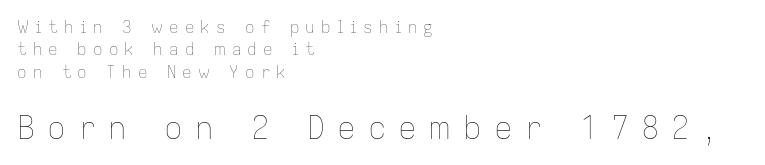
The image shows 31 px thin type, upright; set left-aligned, normal line spacing (1.4x), unusually wide letter spacing (+0.38 em), not underlined; the second (bottom) block is 1.94x larger; low stroke contrast and a medium x-height.
